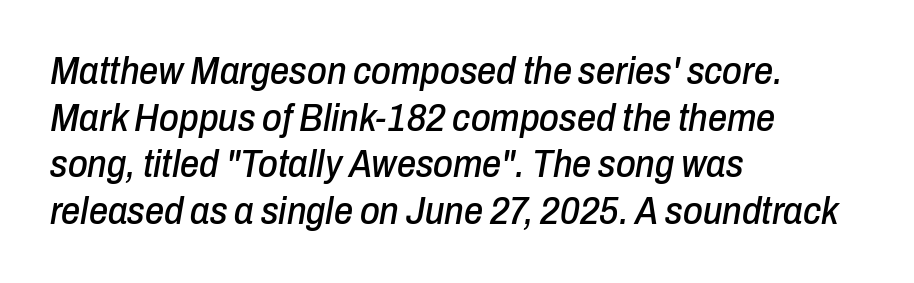
{"italic": "yes", "lean": "right", "slant_degrees": 10, "width": "condensed", "stroke_contrast": "low", "x_height": "medium", "monospaced": "no", "underline": "no", "align": "left", "line_spacing_ratio": 1.23, "letter_spacing": "normal", "letter_spacing_em": 0.0, "glyph_px": 38}
